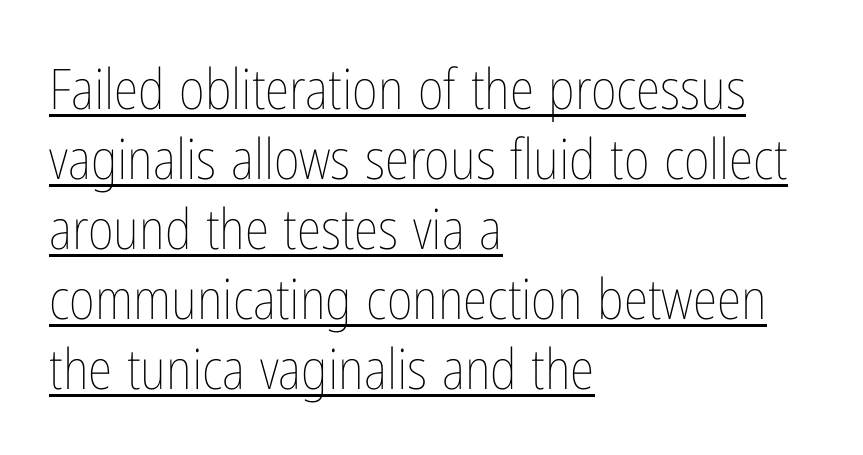
{"italic": "no", "bold": "no", "weight": "thin", "width": "condensed", "stroke_contrast": "low", "x_height": "medium", "monospaced": "no", "underline": "yes", "align": "left", "line_spacing": "normal", "line_spacing_ratio": 1.25, "letter_spacing": "normal", "letter_spacing_em": 0.0, "glyph_px": 56}
